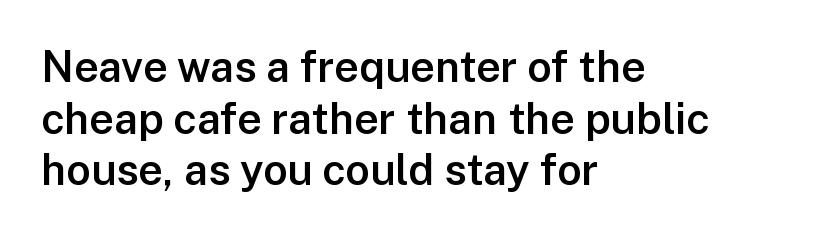
Q: Is the text bold? A: Semi-bold.
Q: Is the text italic (slanted)? A: No, it is upright.
Q: Is the typeface a serif or a sans-serif typeface? A: Sans-serif.
Q: Is the text underlined? A: No.
Q: How is the paragraph aligned? A: Left-aligned.
Q: Is the spacing between letters normal or unusually wide? A: Normal.
Q: Width (condensed, normal, or wide)? A: Normal.
Q: Stroke contrast? A: Low.
Q: x-height? A: Medium.
Q: Monospaced? A: No.
